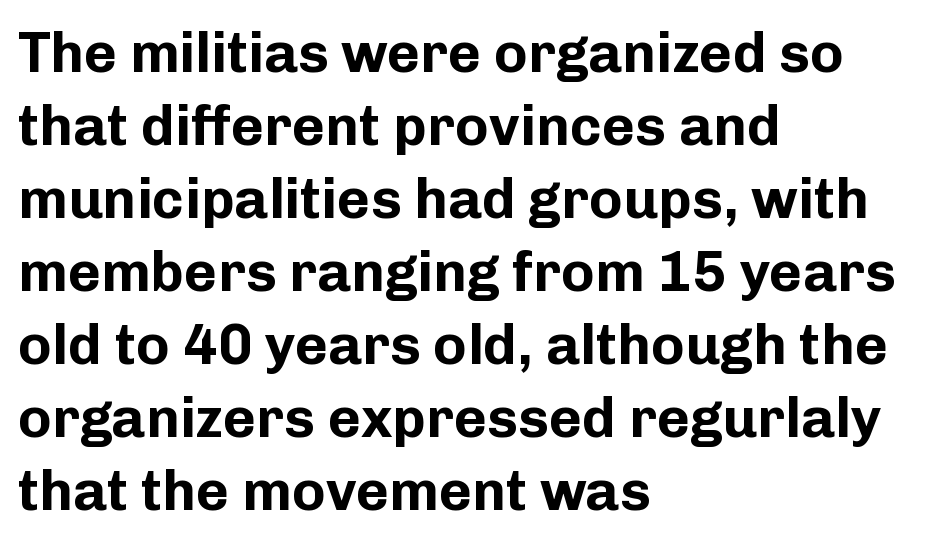
Does extra space separate the letters? No, they use regular spacing. How heavy is the stroke? Heavy — this is a bold. Notice how descenders clear the ascenders below comfortably — that's standard leading. Nope, not italic — everything's standing straight. Unmarked baselines from the first word to the last. Each letter keeps its own natural width here, so spacing adapts to shape.
